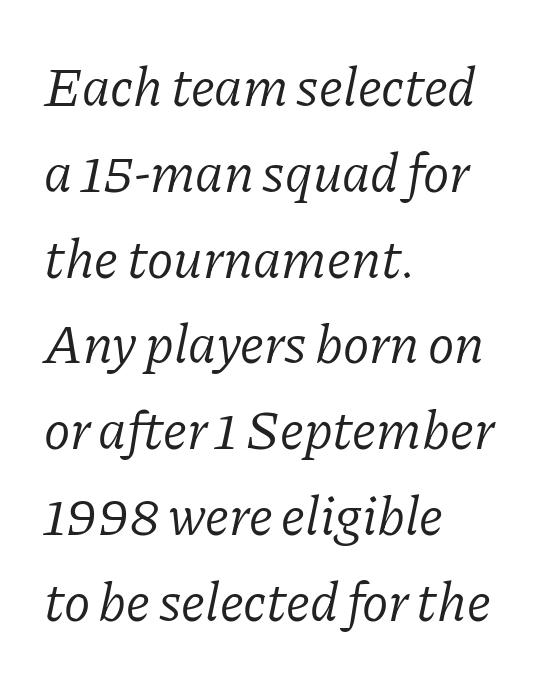
The axis of the letterforms is tilted away from vertical. The passage shown has conventional tracking throughout. Letterform terminals end in serifs throughout the passage. Do the characters align in a grid? No, the font is proportional. Is the block centered? No — it sits flush against the left margin.
